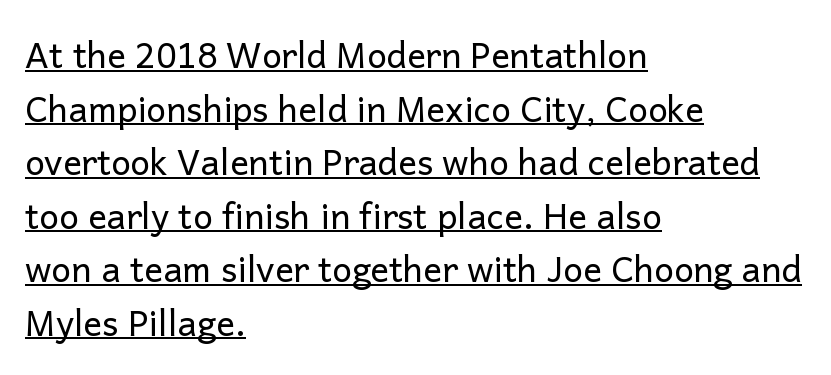
The image shows 35 px regular-weight sans-serif type, upright; set left-aligned, normal line spacing (1.53x), normal letter spacing, underlined; low stroke contrast and a medium x-height.
